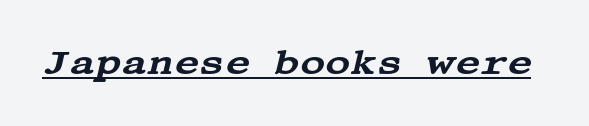
Q: Is the text italic (slanted)? A: Yes, it leans right by about 13 degrees.
Q: Is the typeface a serif or a sans-serif typeface? A: Serif.
Q: Is the text underlined? A: Yes.
Q: Is the spacing between letters normal or unusually wide? A: Normal.
Q: Width (condensed, normal, or wide)? A: Wide.
Q: Stroke contrast? A: Medium.
Q: x-height? A: Large.
